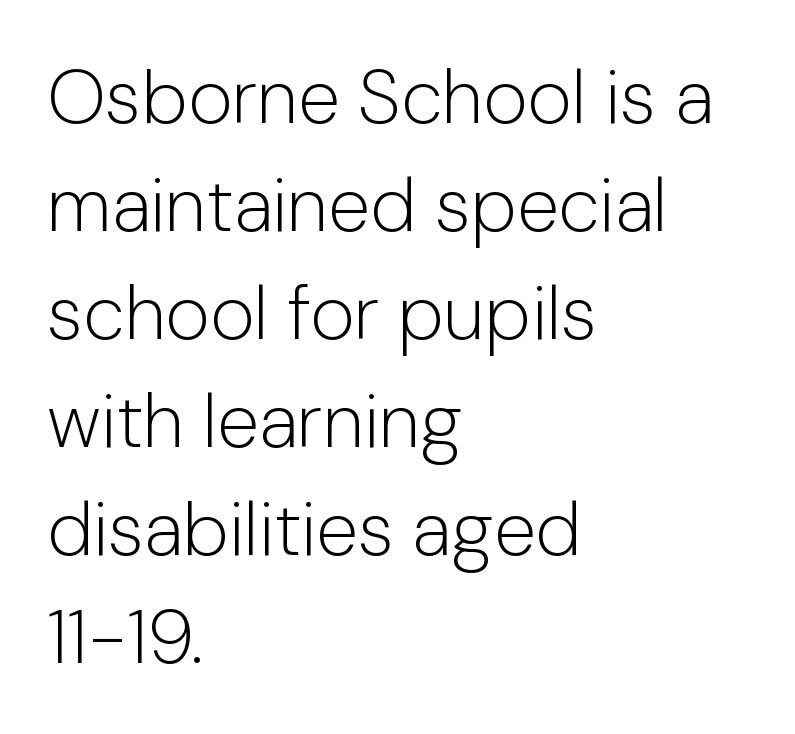
Unbolded letterforms with no extra heft. How would I describe the line gaps? Plain and ordinary. Nope, no serifs anywhere on these letters. These lines were composed using upright roman letters.
